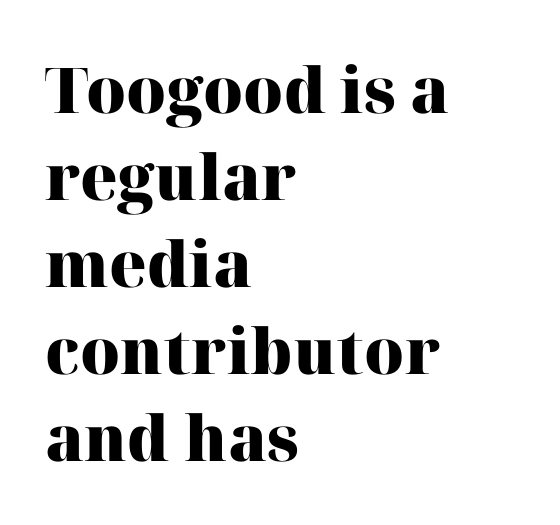
{"serif": "yes", "italic": "no", "bold": "yes", "weight": "heavy", "width": "normal", "stroke_contrast": "high", "x_height": "medium", "monospaced": "no", "underline": "no", "align": "left", "line_spacing": "normal", "line_spacing_ratio": 1.38, "letter_spacing": "normal", "letter_spacing_em": 0.0, "glyph_px": 63}
